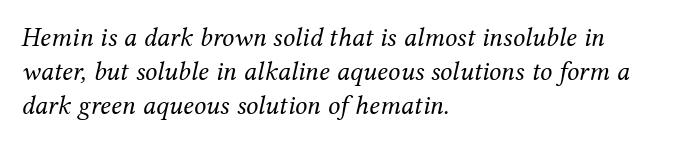
{"italic": "yes", "lean": "right", "slant_degrees": 12, "bold": "no", "underline": "no", "align": "left", "line_spacing": "normal", "line_spacing_ratio": 1.26, "letter_spacing": "normal", "letter_spacing_em": 0.0, "glyph_px": 27}
